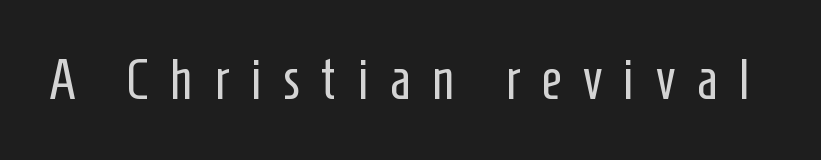
The image shows 56 px regular-weight, condensed sans-serif type, upright; set unusually wide letter spacing (+0.38 em), not underlined; low stroke contrast and a medium x-height.
